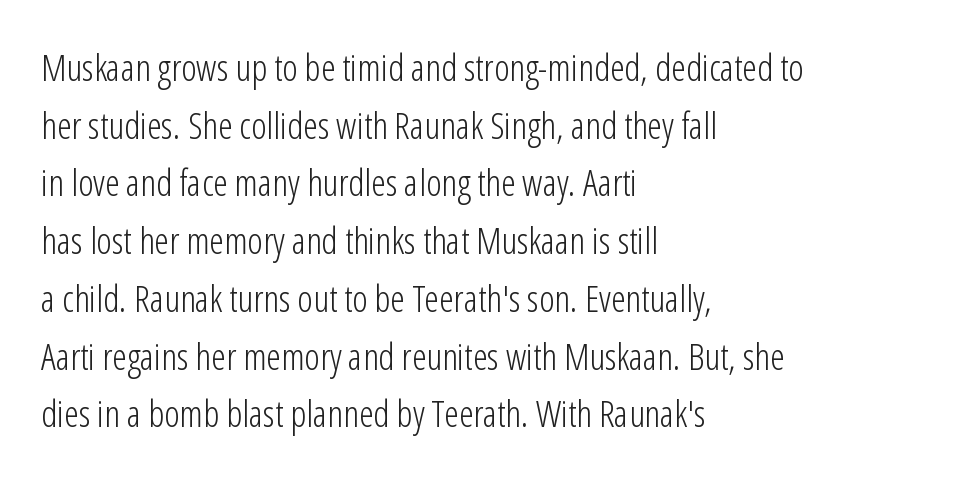
{"serif": "no", "italic": "no", "bold": "no", "weight": "light", "width": "condensed", "stroke_contrast": "low", "x_height": "medium", "monospaced": "no", "underline": "no", "align": "left", "line_spacing": "normal", "line_spacing_ratio": 1.56, "letter_spacing": "normal", "letter_spacing_em": 0.0, "glyph_px": 37}
